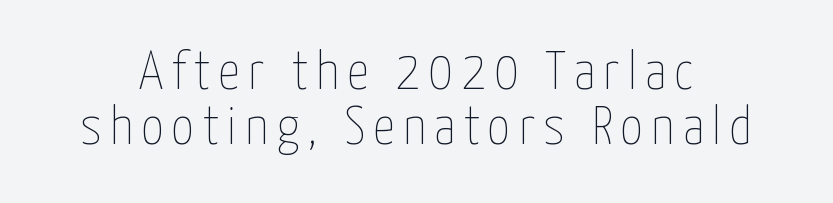
Each line is balanced around a shared central axis. The characters are drawn with everyday or finer stroke widths. Underlining? Definitely not there. The letters advance in unequal steps, a hallmark of proportional type. Interline gaps are noticeably narrow in this sample. Does the lettering tilt? It doesn't — this is upright.
